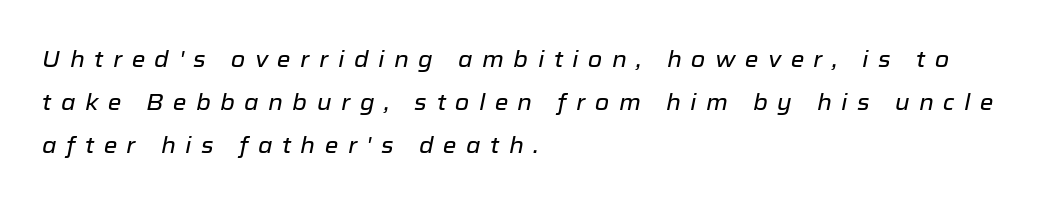
The face used here has a pronounced slope to its letters. A bare baseline throughout the passage. The text block is weighted toward the left margin, trailing off unevenly rightward. The vertical gap from one line to the next is large. The tracking reads as deliberately expanded to a designer's eye.
